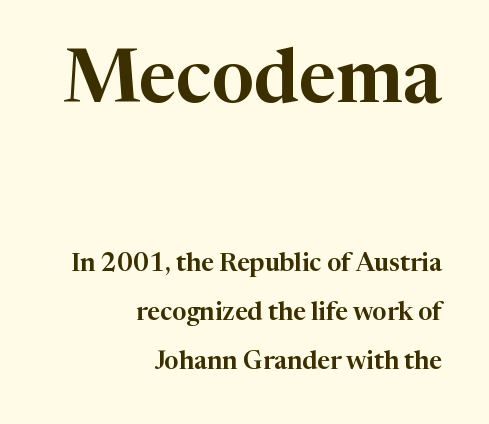
The image shows 74 px serif type, upright; set right-aligned, loose line spacing (1.97x), normal letter spacing, not underlined; the first (top) block is 2.96x larger; high stroke contrast and a medium x-height.
